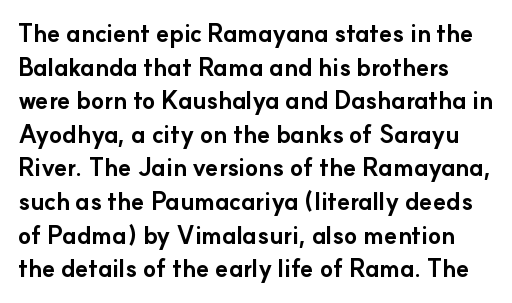
Q: Is the text bold? A: Yes.
Q: Is the text italic (slanted)? A: No, it is upright.
Q: Is the text underlined? A: No.
Q: Is the spacing between letters normal or unusually wide? A: Normal.
Q: Is the spacing between lines tight, normal or loose? A: Normal.
